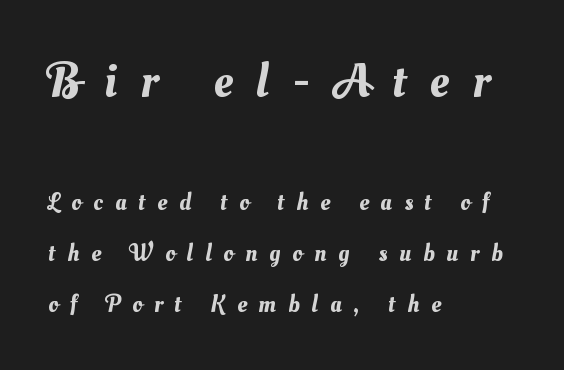
Q: Is the text underlined? A: No.
Q: How is the paragraph aligned? A: Left-aligned.
Q: Is the spacing between letters normal or unusually wide? A: Unusually wide.
Q: Is the spacing between lines tight, normal or loose? A: Loose.
Q: Which block of text is set in a larger size, the first (top) or the second (bottom)? A: The first (top) one.
Q: Width (condensed, normal, or wide)? A: Normal.
Q: Stroke contrast? A: Medium.
Q: x-height? A: Small.
Q: Monospaced? A: No.
